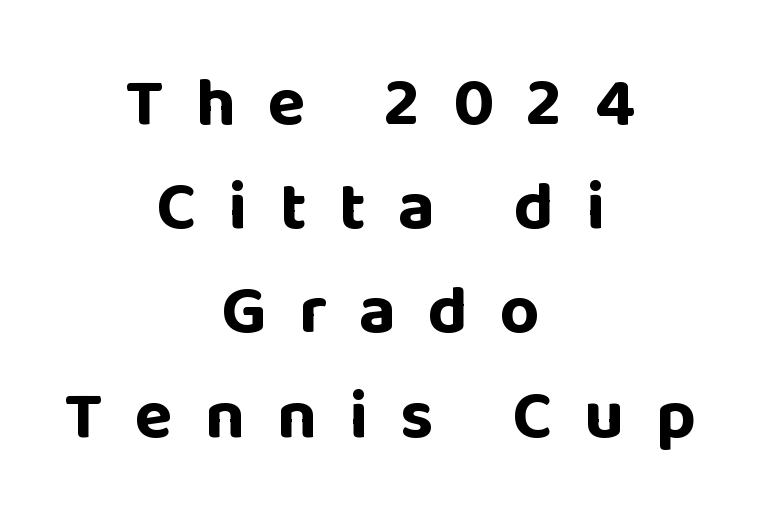
{"serif": "no", "italic": "no", "bold": "yes", "weight": "bold", "width": "normal", "stroke_contrast": "low", "x_height": "large", "monospaced": "no", "underline": "no", "align": "center", "line_spacing": "normal", "line_spacing_ratio": 1.51, "letter_spacing": "wide", "letter_spacing_em": 0.47, "glyph_px": 69}
